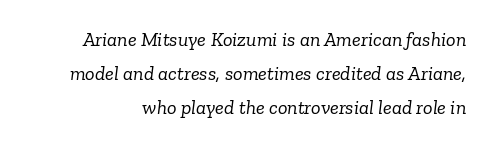
The image shows 20 px text type, italic (leaning right); set normal line spacing (1.69x), normal letter spacing, not underlined.
